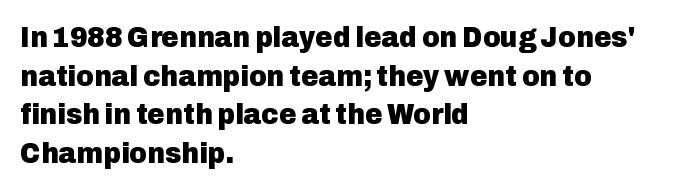
The image shows 30 px heavy sans-serif type, upright; set left-aligned, normal line spacing (1.29x), normal letter spacing, not underlined; low stroke contrast and a medium x-height.
